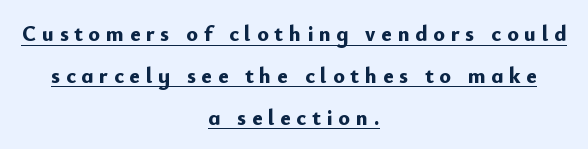
Q: Is the text bold? A: Yes.
Q: Is the text italic (slanted)? A: No, it is upright.
Q: Is the text underlined? A: Yes.
Q: How is the paragraph aligned? A: Centered.
Q: Is the spacing between letters normal or unusually wide? A: Unusually wide.
Q: Is the spacing between lines tight, normal or loose? A: Loose.
